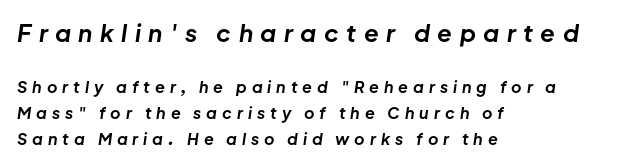
Leftover space on each line is placed entirely after the last word. Here the glyphs are tracked loosely, breaking word shapes into spaced letters. A bare baseline throughout the passage. The block of text has a typical density, with ordinary space between rows. Size hierarchy here favors the leading block over the trailing one. Emphasis-style slanted type is in use.
